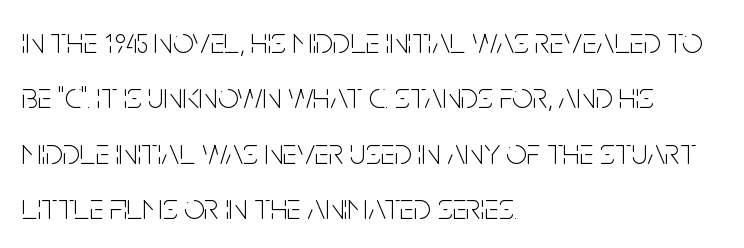
{"serif": "no", "italic": "no", "bold": "no", "weight": "thin", "width": "condensed", "stroke_contrast": "low", "x_height": "large", "monospaced": "no", "underline": "no", "align": "left", "line_spacing": "normal", "line_spacing_ratio": 1.54, "letter_spacing": "normal", "letter_spacing_em": 0.0, "glyph_px": 36}
